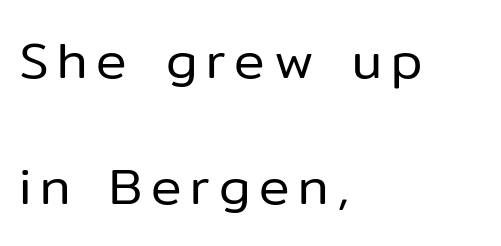
Q: Is the text bold? A: No.
Q: Is the text italic (slanted)? A: No, it is upright.
Q: Is the typeface a serif or a sans-serif typeface? A: Sans-serif.
Q: Is the text underlined? A: No.
Q: How is the paragraph aligned? A: Left-aligned.
Q: Is the spacing between lines tight, normal or loose? A: Loose.
Q: Width (condensed, normal, or wide)? A: Normal.
Q: Stroke contrast? A: Low.
Q: x-height? A: Medium.
Q: Monospaced? A: No.
